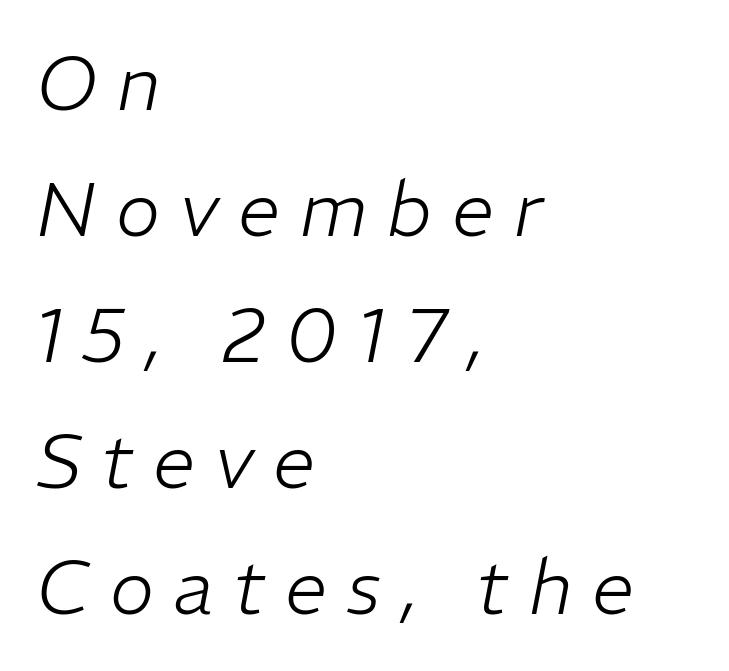
{"italic": "yes", "lean": "right", "slant_degrees": 11, "bold": "no", "weight": "light", "width": "normal", "stroke_contrast": "low", "x_height": "medium", "monospaced": "no", "underline": "no", "align": "left", "line_spacing": "normal", "line_spacing_ratio": 1.68, "letter_spacing": "wide", "letter_spacing_em": 0.27, "glyph_px": 75}
